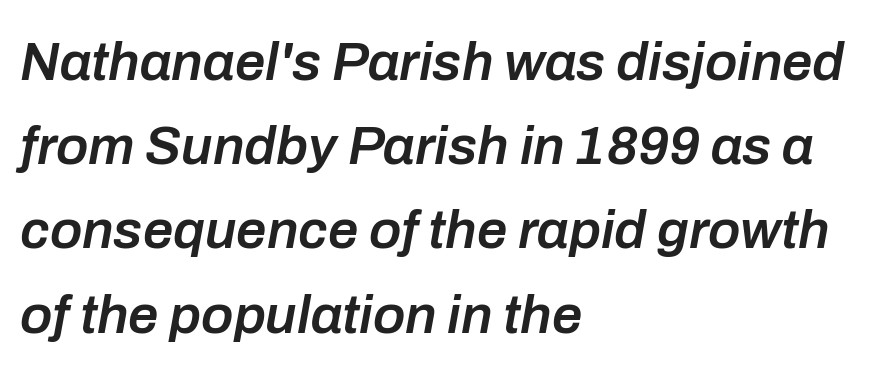
If you drew a ruler down the left edge, every line would touch it. Nothing unusual about the tracking: characters are spaced as the font intends. The glyphs are unaccompanied by any horizontal stroke below them. I'd describe the lettering as semibold — firm but not a full bold. If you drew a line through each stem, it would be angled.
